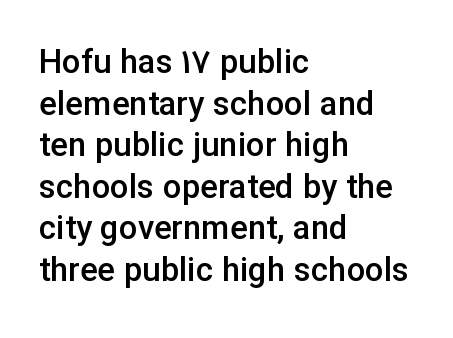
Characters remain perfectly vertical along every line. Inter-character spacing is left at the font's built-in metrics. Regarding leading, the lines here are spaced in the standard way. To sum up the face: it is a sans, with no serifs. Looks like regular typesetting: each glyph gets only the width it needs.
